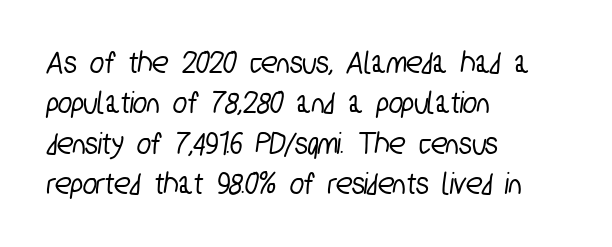
{"serif": "no", "width": "condensed", "stroke_contrast": "low", "x_height": "medium", "monospaced": "no", "underline": "no", "align": "left", "line_spacing_ratio": 1.22, "letter_spacing": "normal", "letter_spacing_em": 0.0, "glyph_px": 33}
